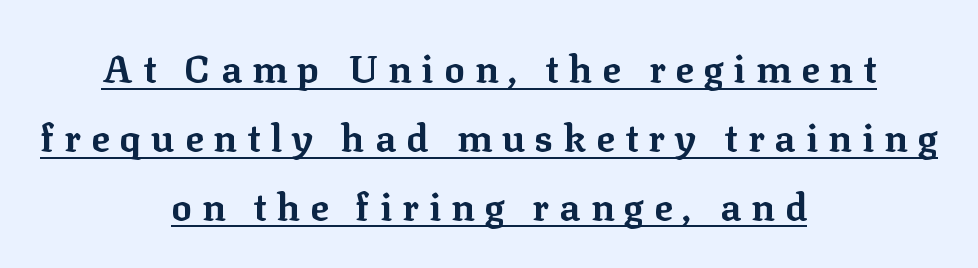
{"serif": "yes", "italic": "no", "bold": "yes", "weight": "bold", "width": "normal", "stroke_contrast": "low", "x_height": "medium", "monospaced": "no", "underline": "yes", "align": "center", "line_spacing_ratio": 1.81, "letter_spacing": "wide", "letter_spacing_em": 0.27, "glyph_px": 38}
